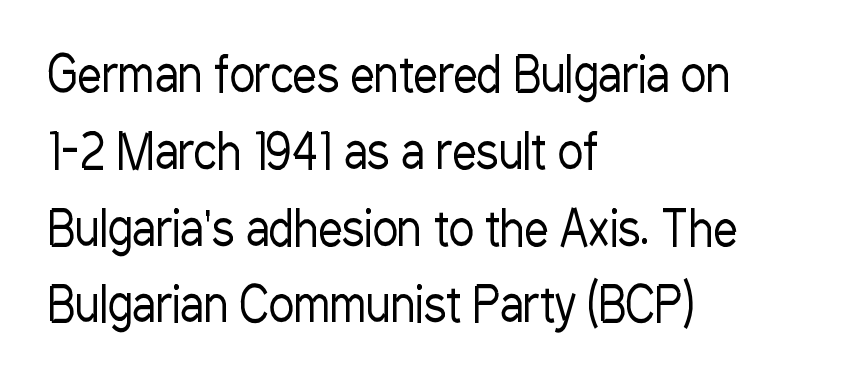
The rendering uses natural spacing where letterforms have individual widths. Stroke thickness stays within the range of a standard reading face or lighter. The passage shown has conventional tracking throughout. The line-height multiplier appears to be the usual default. The text block is weighted toward the left margin, trailing off unevenly rightward. When letters stand straight like this, we call the style roman or upright.
